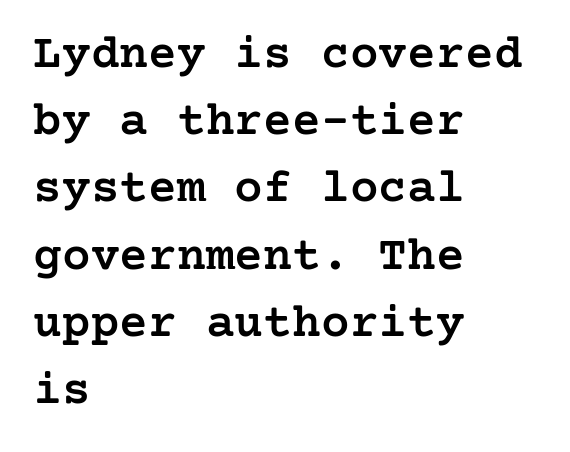
The image shows 48 px semibold serif type, upright; set left-aligned, normal line spacing (1.4x), normal letter spacing, not underlined; low stroke contrast and a medium x-height.
